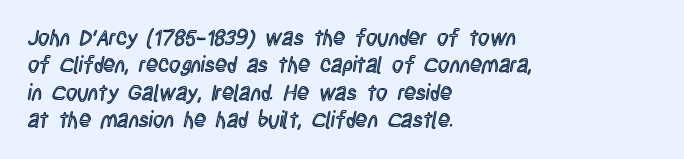
Q: Is the text italic (slanted)? A: Yes.
Q: Is the text underlined? A: No.
Q: How is the paragraph aligned? A: Left-aligned.
Q: Is the spacing between letters normal or unusually wide? A: Normal.
